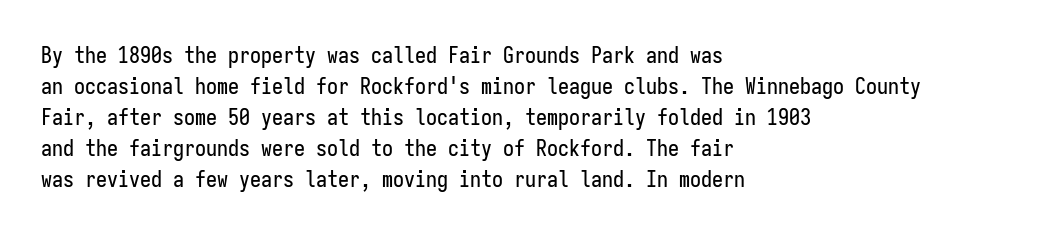
Q: Is the text italic (slanted)? A: No, it is upright.
Q: Is the text underlined? A: No.
Q: How is the paragraph aligned? A: Left-aligned.
Q: Is the spacing between letters normal or unusually wide? A: Normal.
Q: Is the spacing between lines tight, normal or loose? A: Normal.
